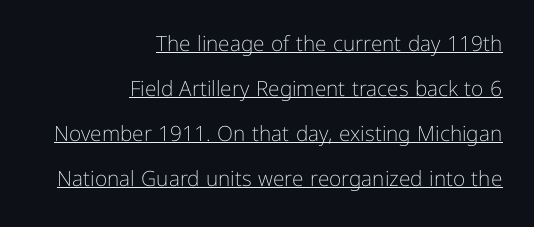
{"italic": "no", "bold": "no", "underline": "yes", "align": "right", "line_spacing": "loose", "line_spacing_ratio": 2.14, "letter_spacing": "normal", "letter_spacing_em": 0.0, "glyph_px": 21}
